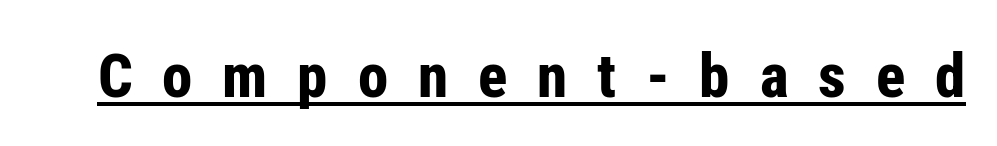
Q: Is the text bold? A: Yes.
Q: Is the text italic (slanted)? A: No, it is upright.
Q: Is the typeface a serif or a sans-serif typeface? A: Sans-serif.
Q: Is the text underlined? A: Yes.
Q: Is the spacing between letters normal or unusually wide? A: Unusually wide.
Q: Width (condensed, normal, or wide)? A: Condensed.
Q: Stroke contrast? A: Low.
Q: x-height? A: Medium.
Q: Monospaced? A: No.
